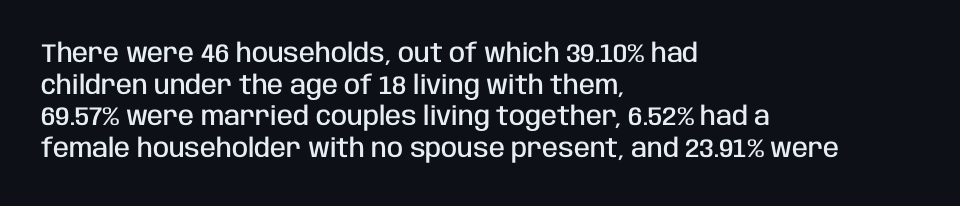
The image shows 26 px text type, upright; set left-aligned, line spacing 1.22x, normal letter spacing, not underlined.
